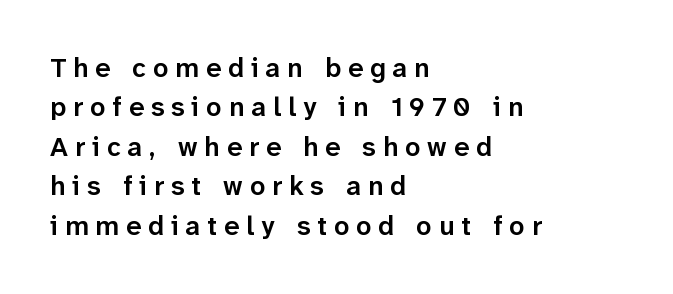
The image shows 27 px text type, upright; set left-aligned, normal line spacing (1.46x), unusually wide letter spacing (+0.26 em), not underlined.
